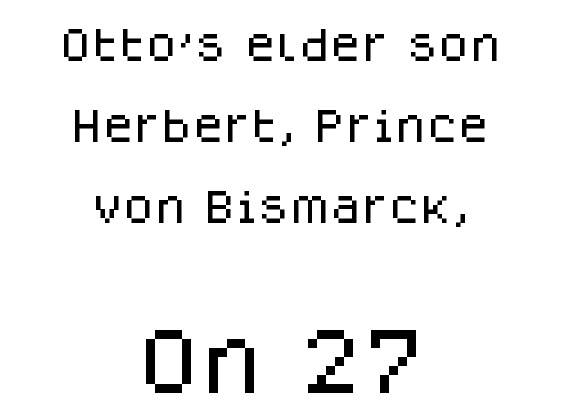
The string is rendered with underlining switched off. The rendering enlarges the type as you move from the upper chunk to the lower. Layout note: lines centered. Airy leading.
